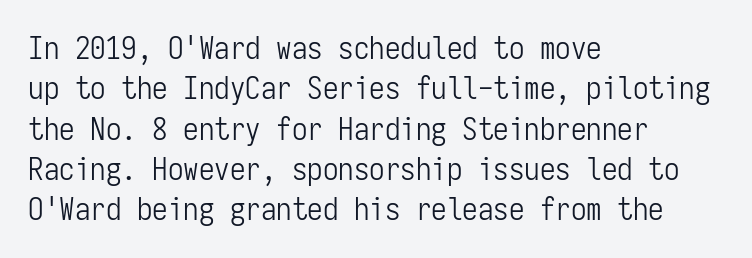
{"serif": "no", "italic": "no", "bold": "no", "weight": "light", "width": "condensed", "stroke_contrast": "low", "x_height": "medium", "monospaced": "yes", "underline": "no", "align": "left", "line_spacing": "normal", "line_spacing_ratio": 1.3, "letter_spacing": "normal", "letter_spacing_em": 0.0, "glyph_px": 31}
